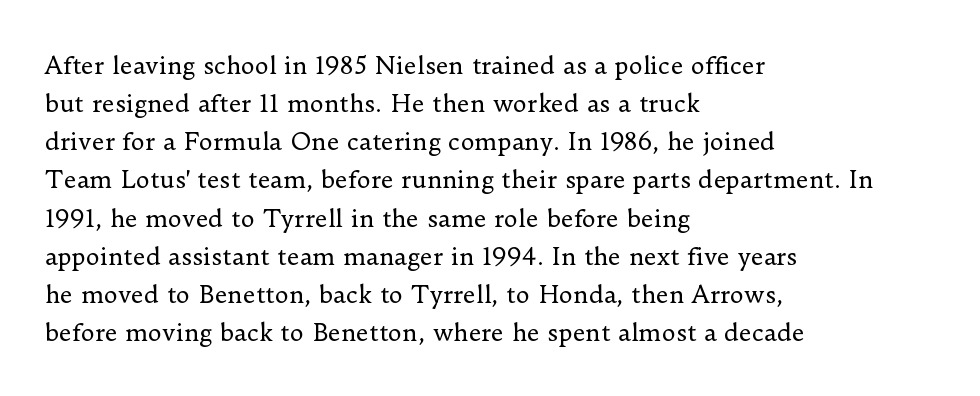
Q: Is the text bold? A: No.
Q: Is the text italic (slanted)? A: No, it is upright.
Q: Is the text underlined? A: No.
Q: How is the paragraph aligned? A: Left-aligned.
Q: Is the spacing between letters normal or unusually wide? A: Normal.
Q: Is the spacing between lines tight, normal or loose? A: Normal.
